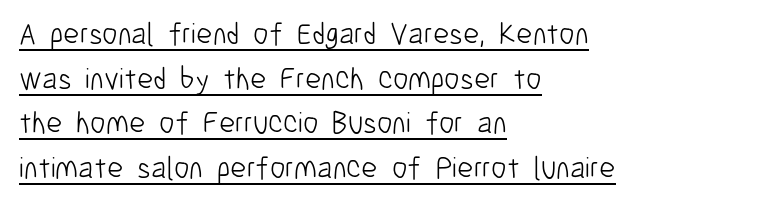
{"serif": "no", "italic": "no", "bold": "no", "weight": "light", "width": "condensed", "stroke_contrast": "low", "x_height": "medium", "monospaced": "no", "underline": "yes", "align": "left", "line_spacing": "normal", "line_spacing_ratio": 1.44, "letter_spacing": "normal", "letter_spacing_em": 0.0, "glyph_px": 31}
